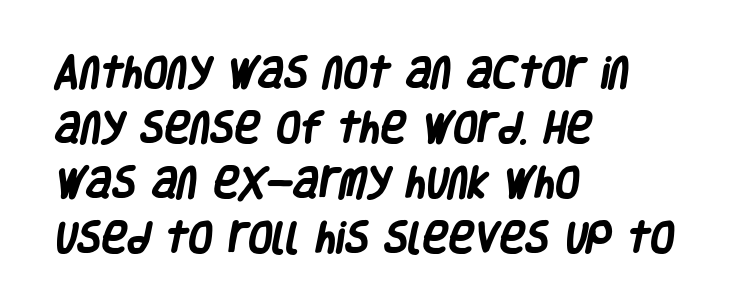
Q: Is the text bold? A: Yes.
Q: Is the typeface a serif or a sans-serif typeface? A: Sans-serif.
Q: Is the text underlined? A: No.
Q: How is the paragraph aligned? A: Left-aligned.
Q: Is the spacing between letters normal or unusually wide? A: Normal.
Q: Is the spacing between lines tight, normal or loose? A: Normal.
Q: Width (condensed, normal, or wide)? A: Condensed.
Q: Stroke contrast? A: Low.
Q: x-height? A: Large.
Q: Monospaced? A: No.
